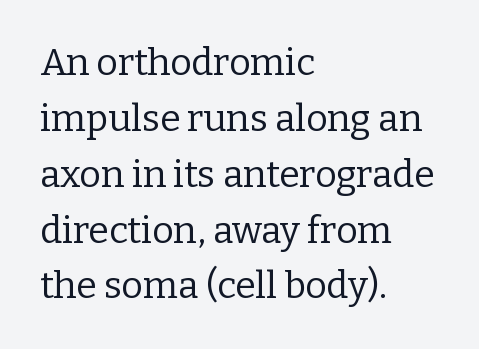
The image shows 37 px regular-weight serif type, upright; set left-aligned, normal line spacing (1.51x), normal letter spacing, not underlined; low stroke contrast and a medium x-height.
